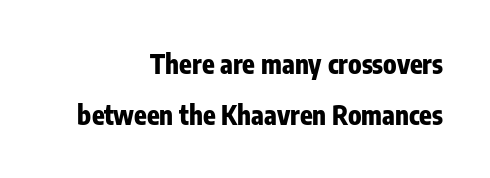
{"italic": "no", "bold": "yes", "underline": "no", "align": "right", "line_spacing": "loose", "line_spacing_ratio": 1.96, "letter_spacing": "normal", "letter_spacing_em": 0.0, "glyph_px": 26}
